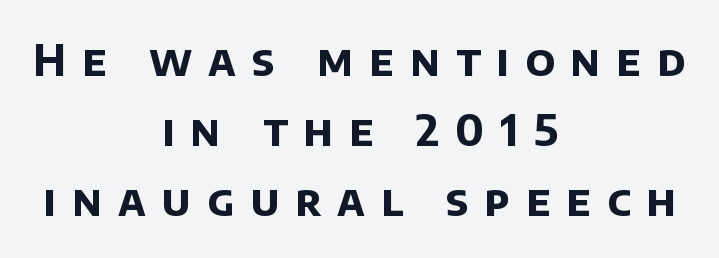
Decoration check: the copy has no underline. These lines have a slow, spaced-out rhythm from letter to letter. Horizontal bands of white between lines are of average thickness. The typesetter chose a symmetrical, centered arrangement here.
